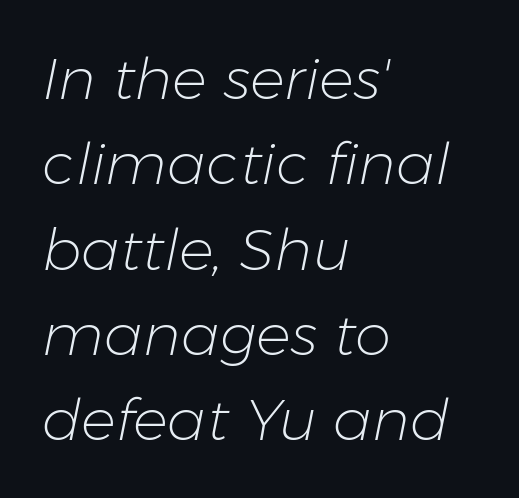
{"italic": "yes", "lean": "right", "slant_degrees": 11, "bold": "no", "weight": "light", "width": "normal", "stroke_contrast": "low", "x_height": "medium", "monospaced": "no", "underline": "no", "align": "left", "line_spacing": "normal", "line_spacing_ratio": 1.47, "letter_spacing": "normal", "letter_spacing_em": 0.0, "glyph_px": 58}
